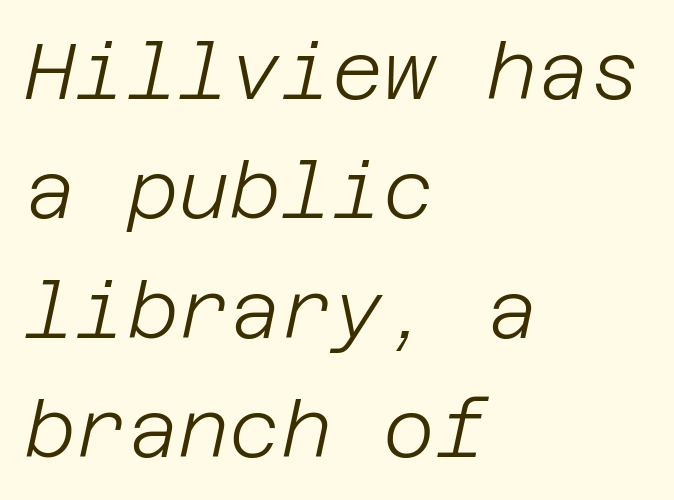
Q: Is the text bold? A: No.
Q: Is the text italic (slanted)? A: Yes, it leans right by about 12 degrees.
Q: Is the text underlined? A: No.
Q: How is the paragraph aligned? A: Left-aligned.
Q: Is the spacing between letters normal or unusually wide? A: Normal.
Q: Is the spacing between lines tight, normal or loose? A: Normal.
Q: Width (condensed, normal, or wide)? A: Normal.
Q: Stroke contrast? A: Low.
Q: x-height? A: Large.
